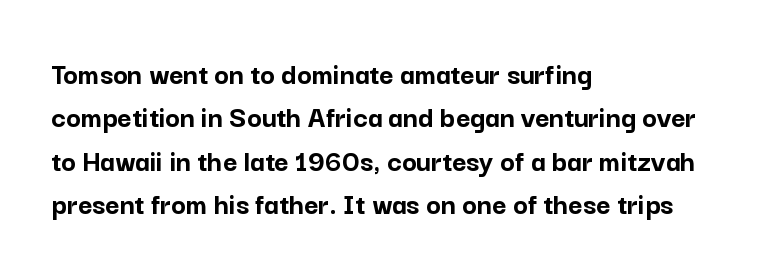
The image shows 31 px semibold sans-serif type, upright; set left-aligned, normal line spacing (1.4x), normal letter spacing, not underlined; low stroke contrast and a medium x-height.
